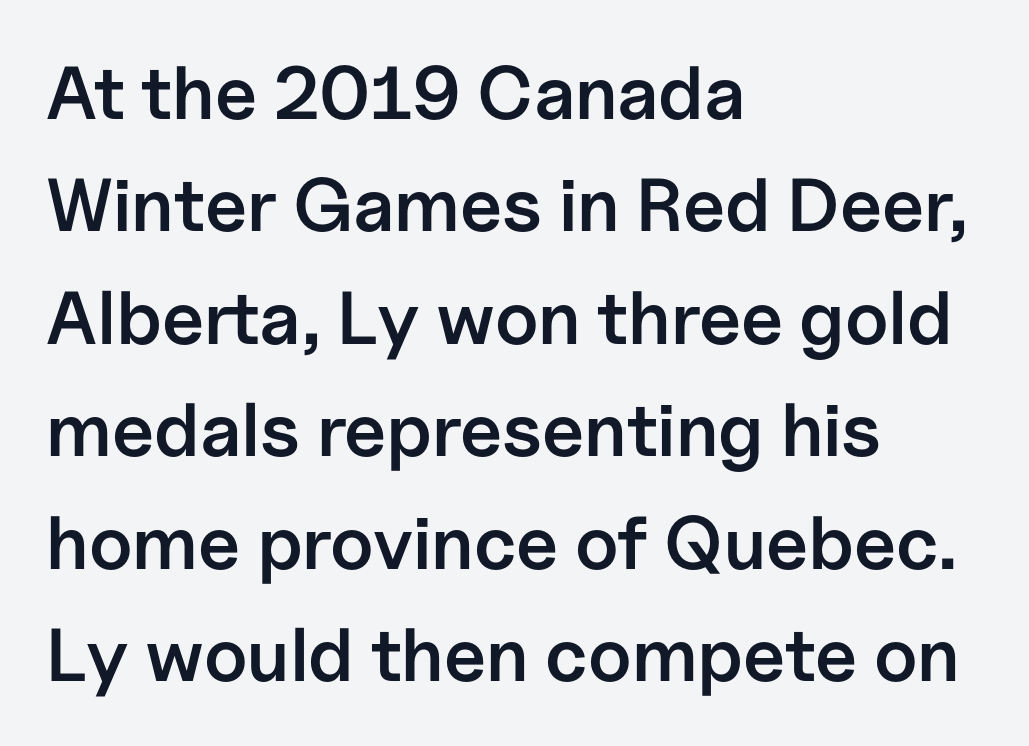
Evenly set lines give the paragraph a standard silhouette. Think of a printed novel: that variable character pitch is what you see here. These lines carry some extra weight — a demibold, not a full bold. Unlike a traditional serif, this face leaves its strokes unadorned. A clean baseline with only descenders dipping below it. There is no visible air inserted between adjacent glyphs.
